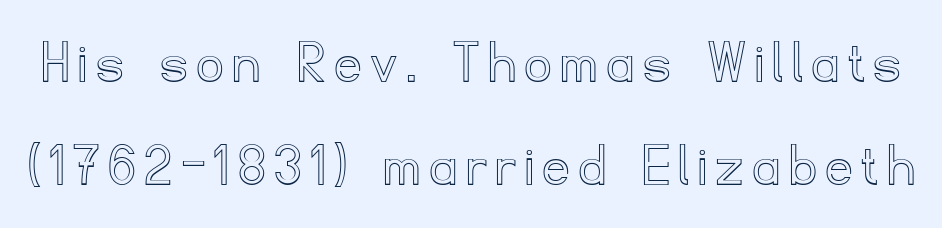
Q: Is the text italic (slanted)? A: No, it is upright.
Q: Is the text underlined? A: No.
Q: Is the spacing between lines tight, normal or loose? A: Normal.
Q: Width (condensed, normal, or wide)? A: Normal.
Q: x-height? A: Small.
Q: Monospaced? A: No.
